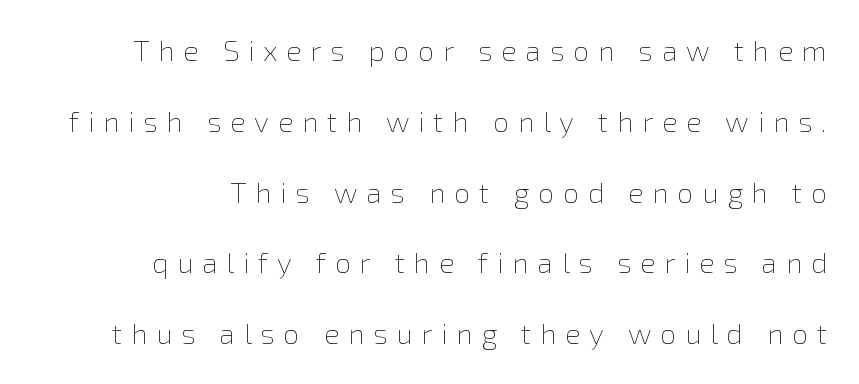
The font is comparable to plain body text, perhaps lighter. The letters stand straight up with perfectly vertical stems. Look at the tracking — it's clearly loosened, letters drifting apart. Airy leading. Think of a printed novel: that variable character pitch is what you see here.
